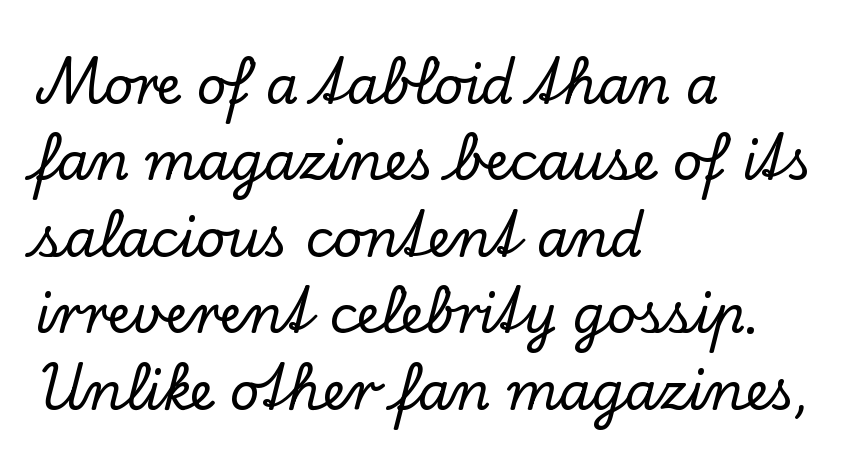
Q: Is the text italic (slanted)? A: Yes.
Q: Is the typeface a serif or a sans-serif typeface? A: Serif.
Q: Is the text underlined? A: No.
Q: How is the paragraph aligned? A: Left-aligned.
Q: Is the spacing between letters normal or unusually wide? A: Normal.
Q: Is the spacing between lines tight, normal or loose? A: Normal.
Q: Width (condensed, normal, or wide)? A: Normal.
Q: Stroke contrast? A: Low.
Q: x-height? A: Small.
Q: Monospaced? A: No.
